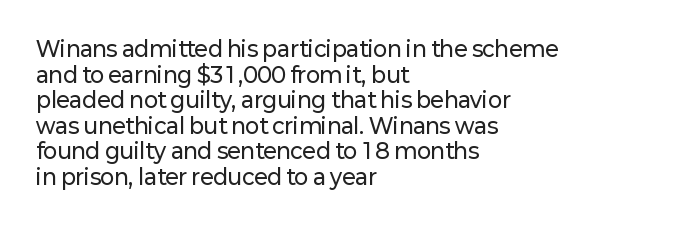
{"italic": "no", "underline": "no", "align": "left", "line_spacing_ratio": 1.22, "letter_spacing": "normal", "letter_spacing_em": 0.0, "glyph_px": 21}
